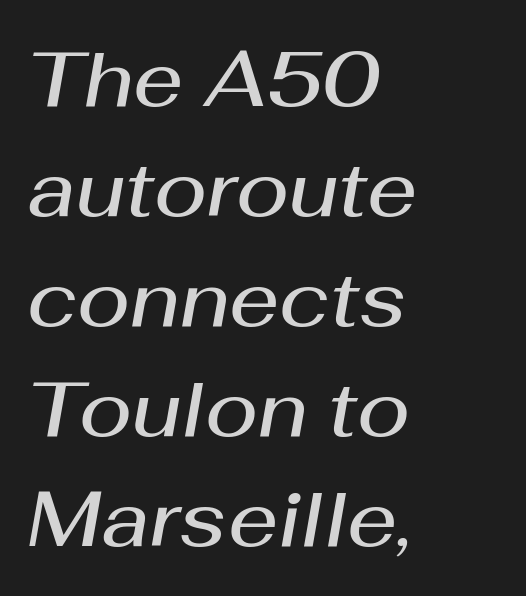
Q: Is the text bold? A: Semi-bold.
Q: Is the text italic (slanted)? A: Yes, it leans right by about 10 degrees.
Q: Is the text underlined? A: No.
Q: How is the paragraph aligned? A: Left-aligned.
Q: Is the spacing between letters normal or unusually wide? A: Normal.
Q: Is the spacing between lines tight, normal or loose? A: Normal.
Q: Width (condensed, normal, or wide)? A: Normal.
Q: Stroke contrast? A: Medium.
Q: x-height? A: Medium.
Q: Monospaced? A: No.
